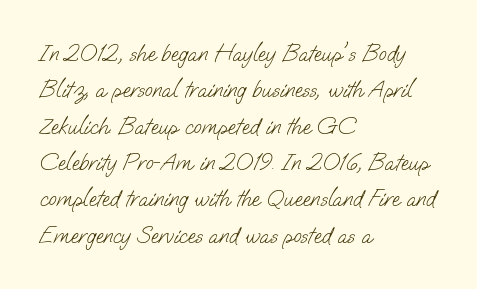
Q: Is the text bold? A: No.
Q: Is the text underlined? A: No.
Q: How is the paragraph aligned? A: Left-aligned.
Q: Is the spacing between letters normal or unusually wide? A: Normal.
Q: Is the spacing between lines tight, normal or loose? A: Normal.
